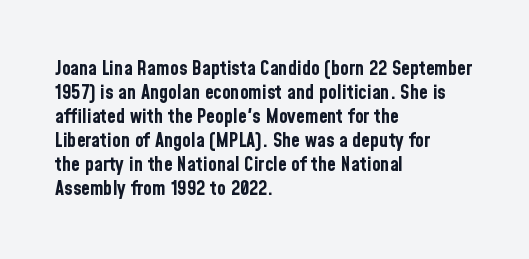
{"italic": "no", "bold": "yes", "underline": "no", "align": "left", "line_spacing_ratio": 1.2, "letter_spacing": "normal", "letter_spacing_em": 0.0, "glyph_px": 20}
